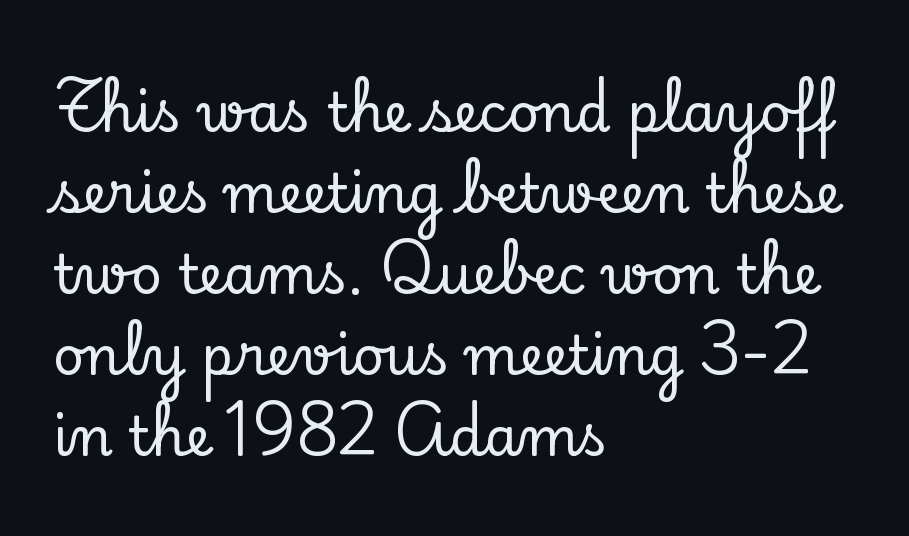
The image shows 54 px serif type, upright; set left-aligned, normal line spacing (1.5x), normal letter spacing, not underlined; low stroke contrast and a small x-height.
